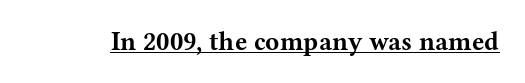
Q: Is the text bold? A: Yes.
Q: Is the text italic (slanted)? A: No, it is upright.
Q: Is the text underlined? A: Yes.
Q: Is the spacing between letters normal or unusually wide? A: Normal.
